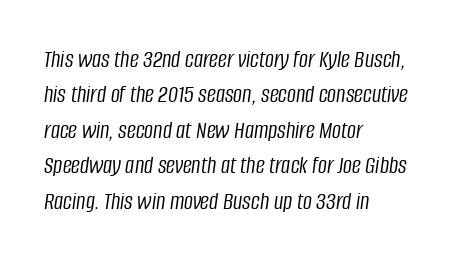
What stands out about the letter spacing? Nothing — it is the standard amount. Anything drawn beneath the words? Only blank space. Horizontal alignment here is leftward, the default for most running prose. Successive baselines arrive at the customary interval. The letters are slanted; this is an italic face. Stems and bowls with no extra thickness — not bold.
